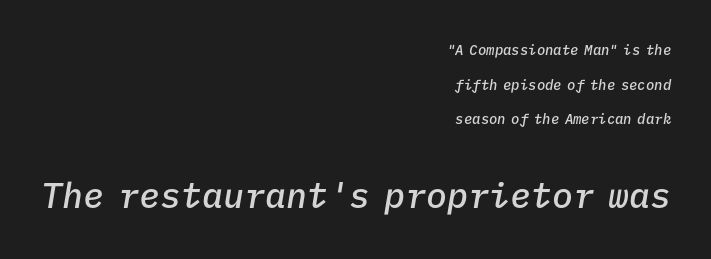
{"italic": "yes", "lean": "right", "slant_degrees": 9, "bold": "semi", "weight": "semibold", "width": "normal", "stroke_contrast": "low", "x_height": "medium", "monospaced": "yes", "underline": "no", "align": "right", "line_spacing": "loose", "line_spacing_ratio": 2.48, "letter_spacing": "normal", "letter_spacing_em": 0.0, "larger_block": "second", "size_ratio": 2.5, "glyph_px": 35}
